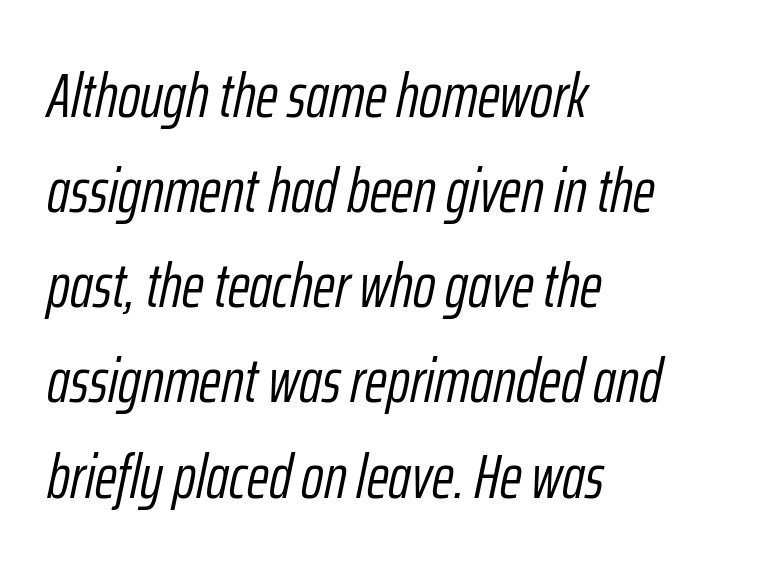
Q: Is the text bold? A: No.
Q: Is the text italic (slanted)? A: Yes, it leans right by about 12 degrees.
Q: Is the text underlined? A: No.
Q: How is the paragraph aligned? A: Left-aligned.
Q: Is the spacing between letters normal or unusually wide? A: Normal.
Q: Is the spacing between lines tight, normal or loose? A: Normal.
Q: Width (condensed, normal, or wide)? A: Condensed.
Q: Stroke contrast? A: Low.
Q: x-height? A: Medium.
Q: Monospaced? A: No.
